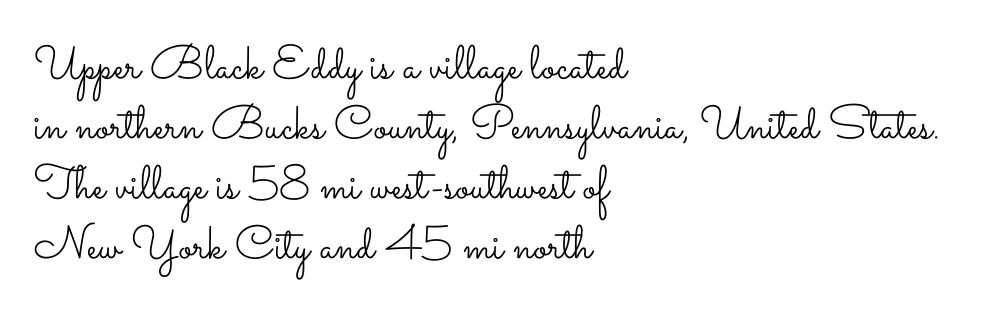
{"bold": "no", "weight": "light", "width": "wide", "stroke_contrast": "low", "x_height": "small", "monospaced": "no", "underline": "no", "align": "left", "line_spacing": "normal", "line_spacing_ratio": 1.28, "letter_spacing": "normal", "letter_spacing_em": 0.0, "glyph_px": 47}
